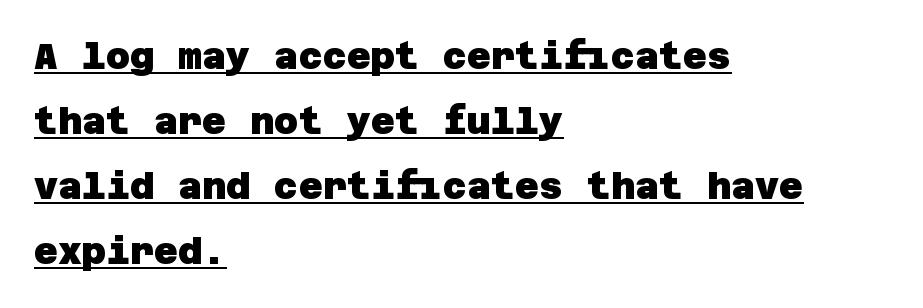
Q: Is the text bold? A: Yes.
Q: Is the typeface a serif or a sans-serif typeface? A: Sans-serif.
Q: Is the text underlined? A: Yes.
Q: How is the paragraph aligned? A: Left-aligned.
Q: Is the spacing between letters normal or unusually wide? A: Normal.
Q: Width (condensed, normal, or wide)? A: Normal.
Q: Stroke contrast? A: Low.
Q: x-height? A: Large.
